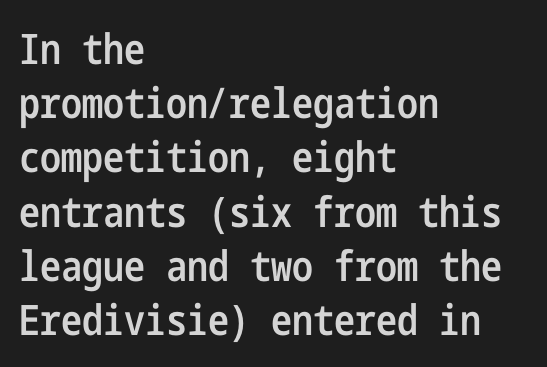
Q: Is the text bold? A: Semi-bold.
Q: Is the text italic (slanted)? A: No, it is upright.
Q: Is the typeface a serif or a sans-serif typeface? A: Sans-serif.
Q: Is the text underlined? A: No.
Q: How is the paragraph aligned? A: Left-aligned.
Q: Is the spacing between letters normal or unusually wide? A: Normal.
Q: Is the spacing between lines tight, normal or loose? A: Normal.
Q: Width (condensed, normal, or wide)? A: Condensed.
Q: Stroke contrast? A: Low.
Q: x-height? A: Medium.
